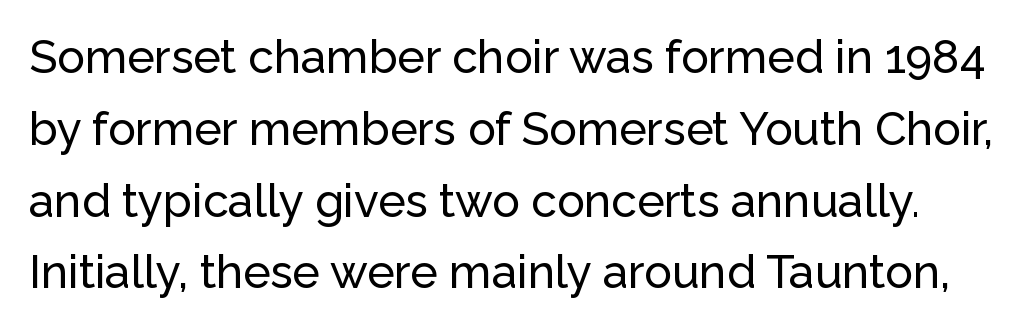
Upright lettering throughout. Is this a fixed-width face? No — the glyphs have proportional, varying widths. Plain, unruled lines of type. Leading: standard. The face used here is a sans, in the tradition of grotesques and geometrics. The gaps between neighbouring characters are ordinary and unremarkable.
